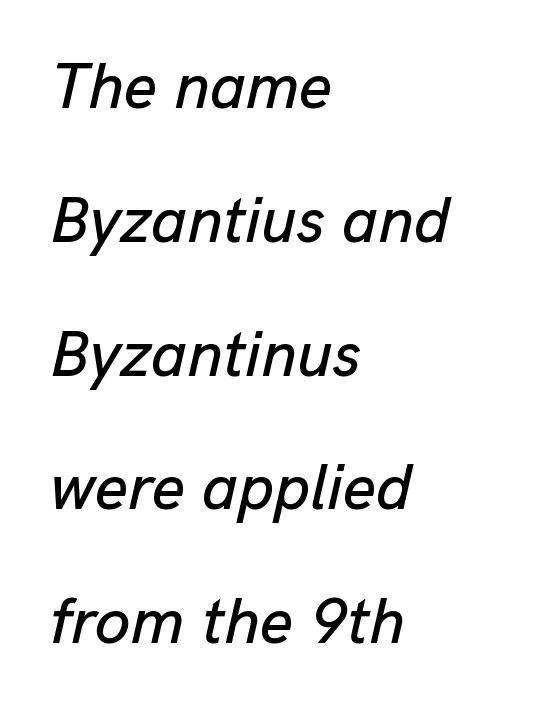
The image shows 64 px text type, italic (leaning right); set left-aligned, loose line spacing (2.09x), normal letter spacing, not underlined; low stroke contrast and a medium x-height.
